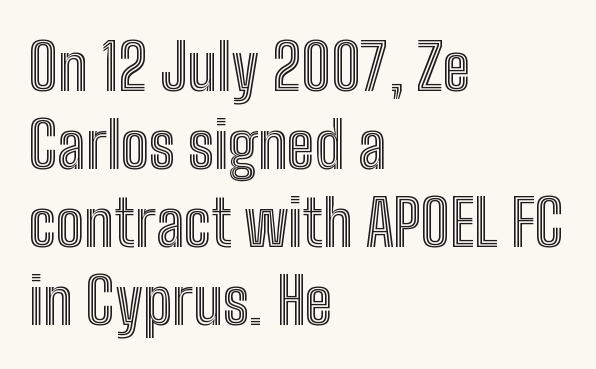
Looks like regular typesetting: each glyph gets only the width it needs. Letters rest on an invisible, unmarked baseline. A classic flush-left, rag-right setting is used for this passage. Spacing between characters is what you'd get straight out of the box. The lettering stays uniformly vertical, giving the passage a roman look.
